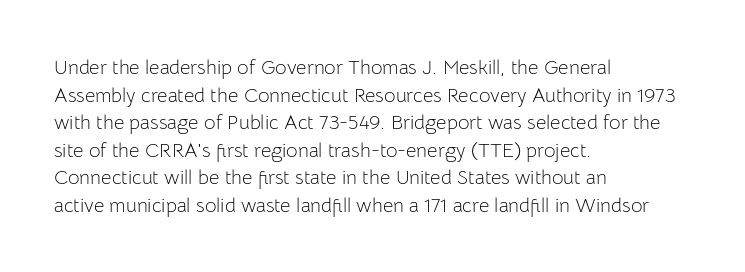
The image shows 20 px text type, upright; set left-aligned, normal line spacing (1.38x), normal letter spacing, not underlined.
